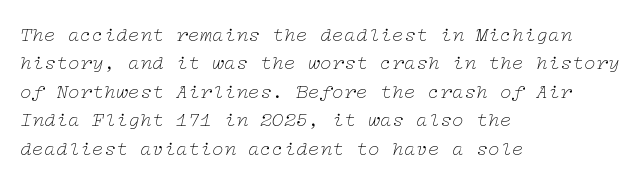
{"italic": "yes", "lean": "right", "slant_degrees": 12, "bold": "no", "underline": "no", "align": "left", "line_spacing": "normal", "line_spacing_ratio": 1.42, "letter_spacing": "normal", "letter_spacing_em": 0.0, "glyph_px": 20}
